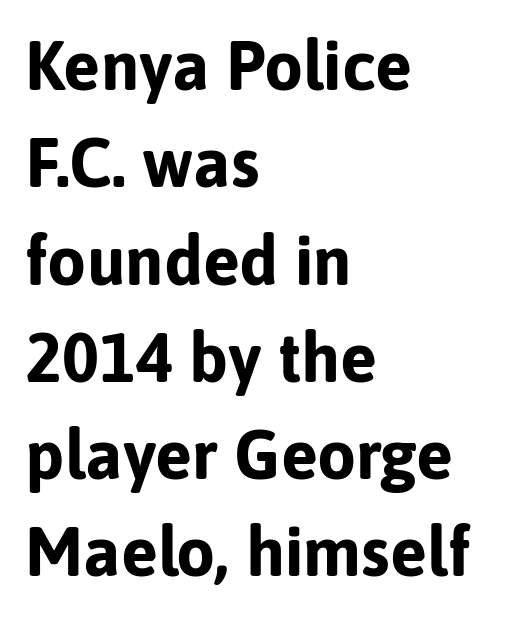
The image shows 69 px bold sans-serif type, upright; set left-aligned, normal line spacing (1.41x), normal letter spacing, not underlined; low stroke contrast and a medium x-height.
